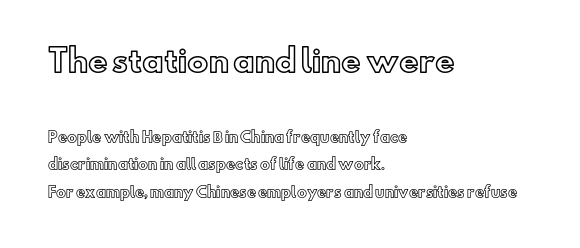
Q: Is the text italic (slanted)? A: No, it is upright.
Q: Is the text underlined? A: No.
Q: How is the paragraph aligned? A: Left-aligned.
Q: Is the spacing between letters normal or unusually wide? A: Normal.
Q: Is the spacing between lines tight, normal or loose? A: Loose.
Q: Which block of text is set in a larger size, the first (top) or the second (bottom)? A: The first (top) one.
Q: Width (condensed, normal, or wide)? A: Normal.
Q: x-height? A: Small.
Q: Monospaced? A: No.
